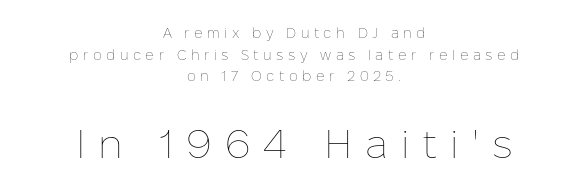
The image shows 40 px thin type, upright; set centered, normal line spacing (1.55x), unusually wide letter spacing (+0.32 em), not underlined; the second (bottom) block is 2.86x larger; low stroke contrast and a medium x-height.
